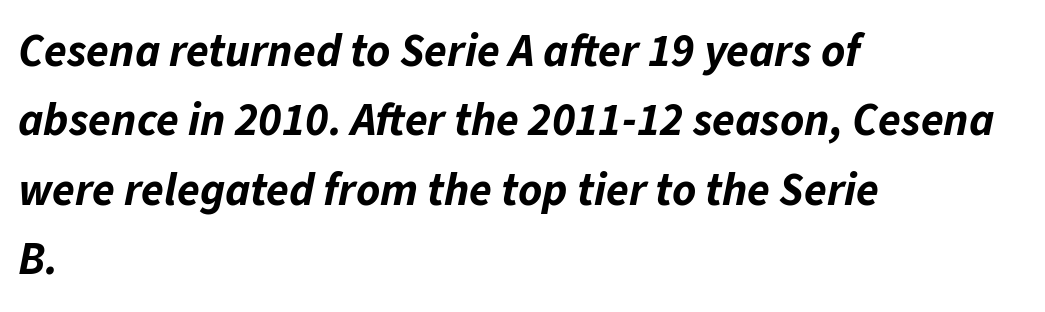
The letters advance in unequal steps, a hallmark of proportional type. Clear beneath every line of the passage. Default kerning and tracking; the words read as compact shapes. Interline gaps are of average width in this sample.
